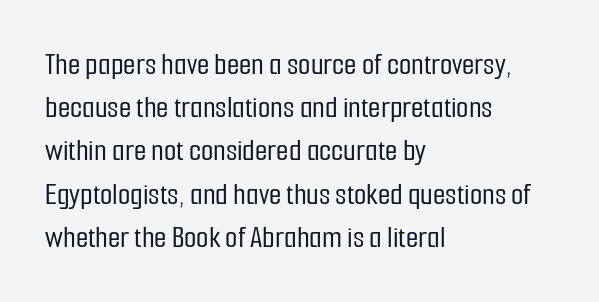
The image shows 32 px condensed sans-serif type, upright; set left-aligned, normal line spacing (1.35x), normal letter spacing, not underlined; low stroke contrast and a medium x-height.
